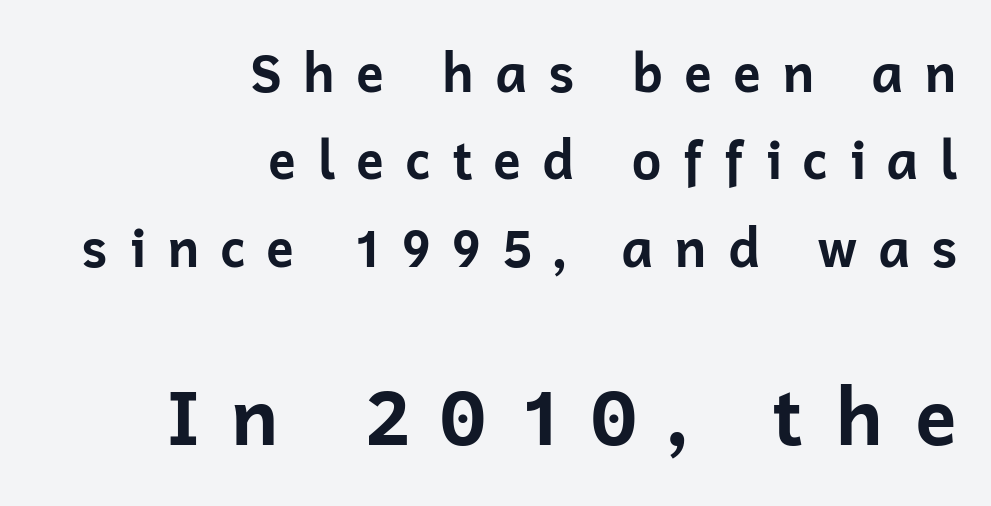
This is heavy type, rendered in bold. Grotesque or geometric, the face here clearly has no serifs. The axis of the letterforms is exactly vertical. One glance says typical: line gaps are just what's usual. Visually the block forms a straight wall on the right and a jagged coastline on the left. Each word looks stretched out because of the extra space between its letters.
